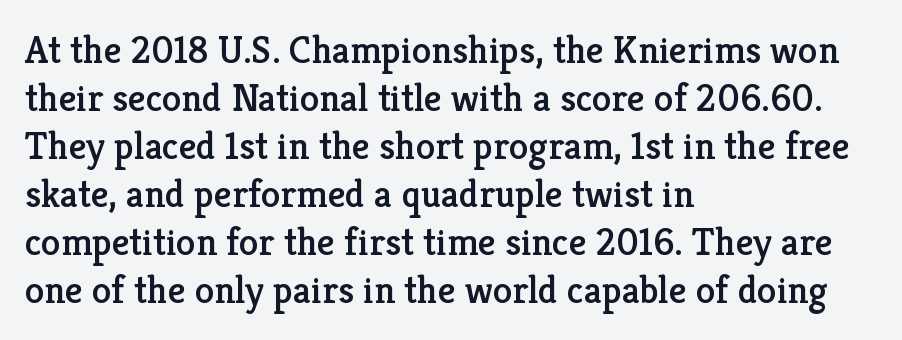
The letters stand straight up with perfectly vertical stems. The gap between lines stays unmarked. The designer went with a serif here, giving each stem small feet. This sample has the flowing, uneven cadence of proportional lettering.
